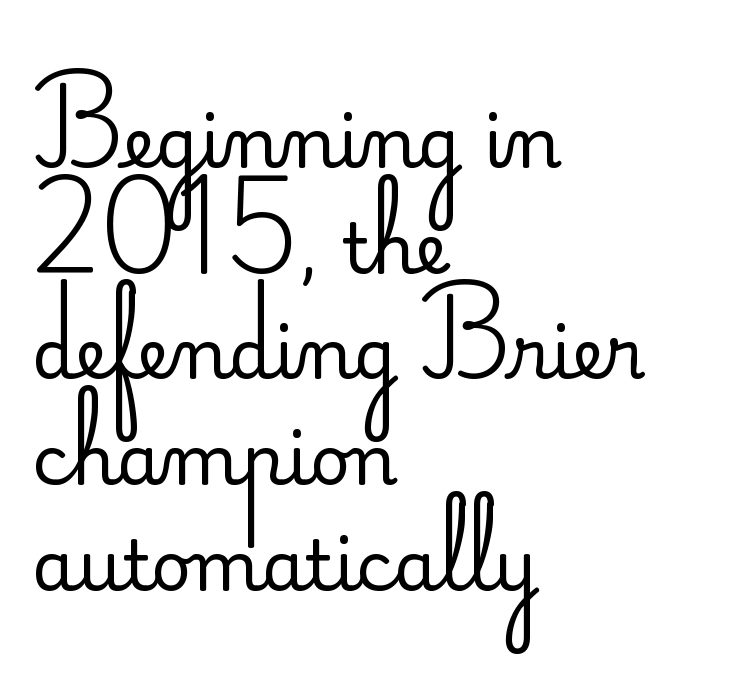
The image shows 70 px regular-weight sans-serif type, upright; set left-aligned, normal line spacing (1.51x), normal letter spacing, not underlined; low stroke contrast and a small x-height.
